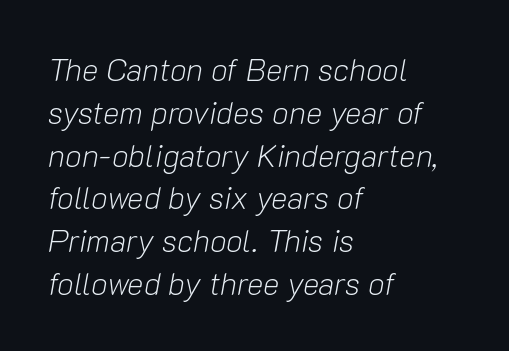
This sample uses plain, unmodified letter spacing. Posture: slanted. Is there much room between lines? A standard amount, neither cramped nor airy. The passage shown is not underscored anywhere.
